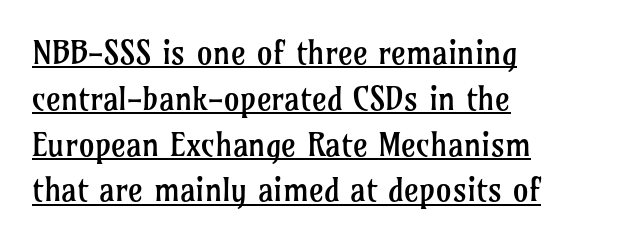
There is no visible air inserted between adjacent glyphs. You could not count columns in this text — the font is proportionally spaced. Ink coverage per letter is moderate at most. Posture: upright roman. Caption: multi-line text, flush left, ragged right.
